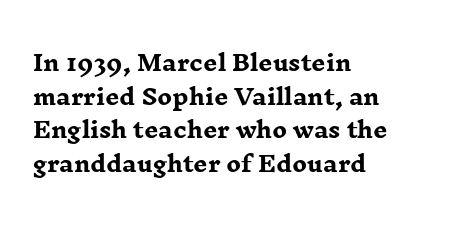
This sample is left-justified, so line endings fall wherever the words run out. Ascenders rise straight up at ninety degrees. Notice how descenders clear the ascenders below comfortably — that's standard leading. Is the type bold? Yes — the strokes are clearly thick and heavy.
